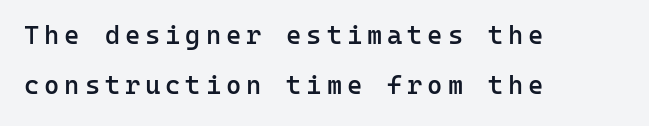
Q: Is the text bold? A: Semi-bold.
Q: Is the text italic (slanted)? A: No, it is upright.
Q: Is the text underlined? A: No.
Q: How is the paragraph aligned? A: Left-aligned.
Q: Is the spacing between lines tight, normal or loose? A: Loose.
